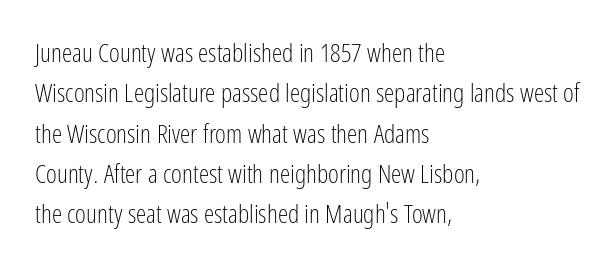
Check the space under the baseline: it is left empty. The type sits square on the baseline with zero lean. Line spacing here is normal. Casual observation: everything's shoved over to the left. Honestly, the letter spacing is just normal — you wouldn't notice it.
